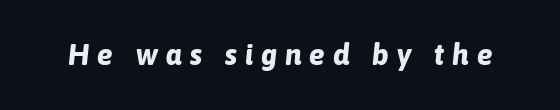
The image shows 29 px bold type, italic (leaning right); set unusually wide letter spacing (+0.28 em), not underlined; low stroke contrast and a medium x-height.
